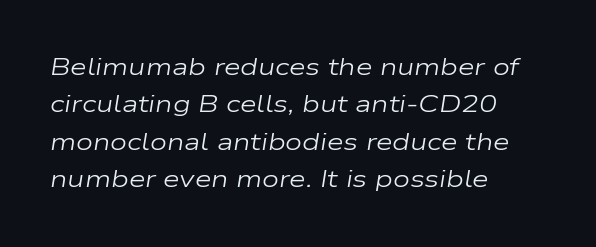
Rule under the text: the space is simply empty. This sample uses an oblique cut, with every glyph tilted off the vertical. Summary of vertical rhythm: regular, with standard interline spacing. Nothing heavy about these letters — not bold at all. A typesetter would call this zero additional tracking. Leftover space on each line is placed entirely after the last word.
